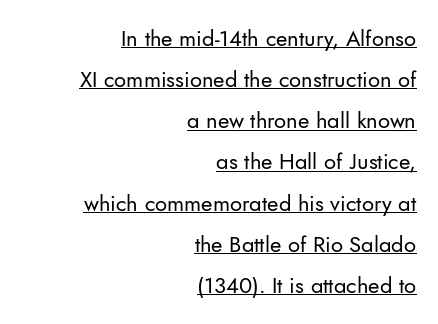
Q: Is the text bold? A: No.
Q: Is the text italic (slanted)? A: No, it is upright.
Q: Is the text underlined? A: Yes.
Q: How is the paragraph aligned? A: Right-aligned.
Q: Is the spacing between letters normal or unusually wide? A: Normal.
